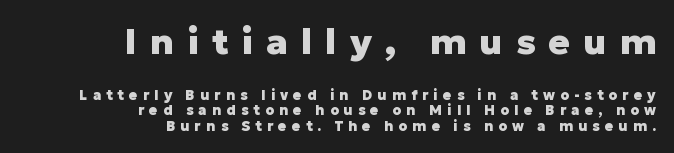
{"serif": "no", "italic": "no", "bold": "yes", "weight": "heavy", "width": "normal", "stroke_contrast": "low", "x_height": "medium", "monospaced": "no", "underline": "no", "align": "right", "line_spacing": "tight", "line_spacing_ratio": 1.09, "letter_spacing": "wide", "letter_spacing_em": 0.36, "larger_block": "first", "size_ratio": 2.57, "glyph_px": 36}
